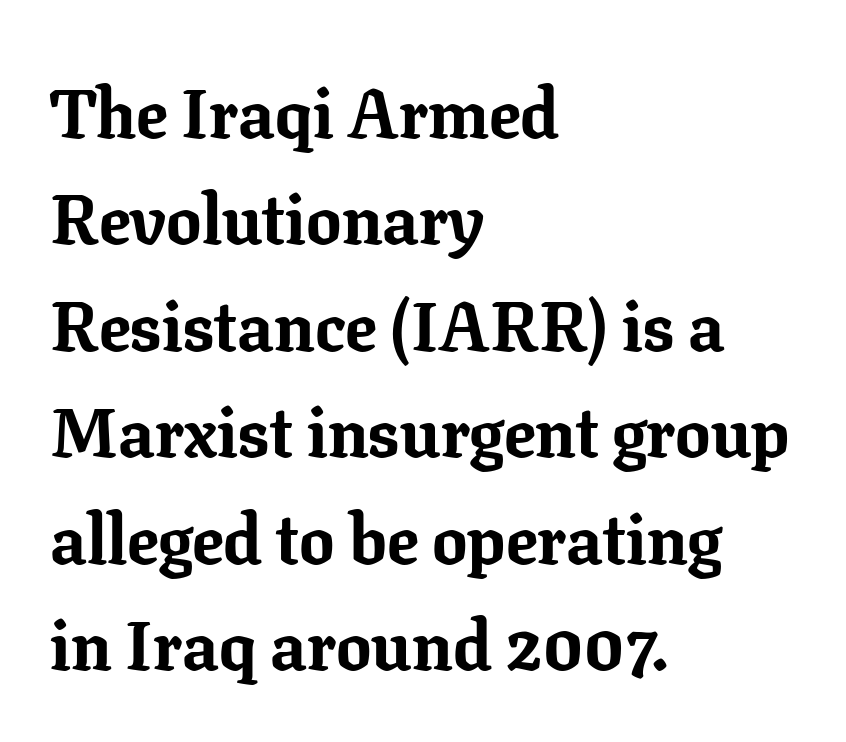
The image shows 70 px bold serif type, upright; set left-aligned, normal line spacing (1.52x), normal letter spacing, not underlined; low stroke contrast and a medium x-height.
